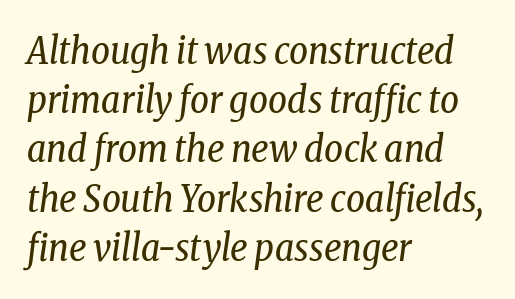
The image shows 37 px regular-weight, condensed serif type, italic (leaning right); set left-aligned, normal line spacing (1.33x), normal letter spacing, not underlined; low stroke contrast and a medium x-height.
